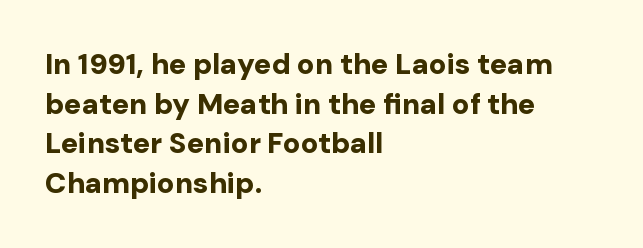
The image shows 29 px bold sans-serif type, upright; set left-aligned, normal line spacing (1.37x), normal letter spacing, not underlined; low stroke contrast and a medium x-height.
